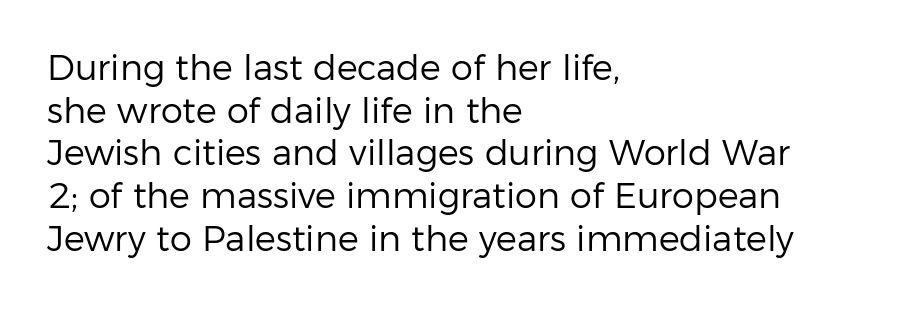
Q: Is the text bold? A: No.
Q: Is the text italic (slanted)? A: No, it is upright.
Q: Is the typeface a serif or a sans-serif typeface? A: Sans-serif.
Q: Is the text underlined? A: No.
Q: How is the paragraph aligned? A: Left-aligned.
Q: Is the spacing between letters normal or unusually wide? A: Normal.
Q: Width (condensed, normal, or wide)? A: Normal.
Q: Stroke contrast? A: Low.
Q: x-height? A: Medium.
Q: Monospaced? A: No.
